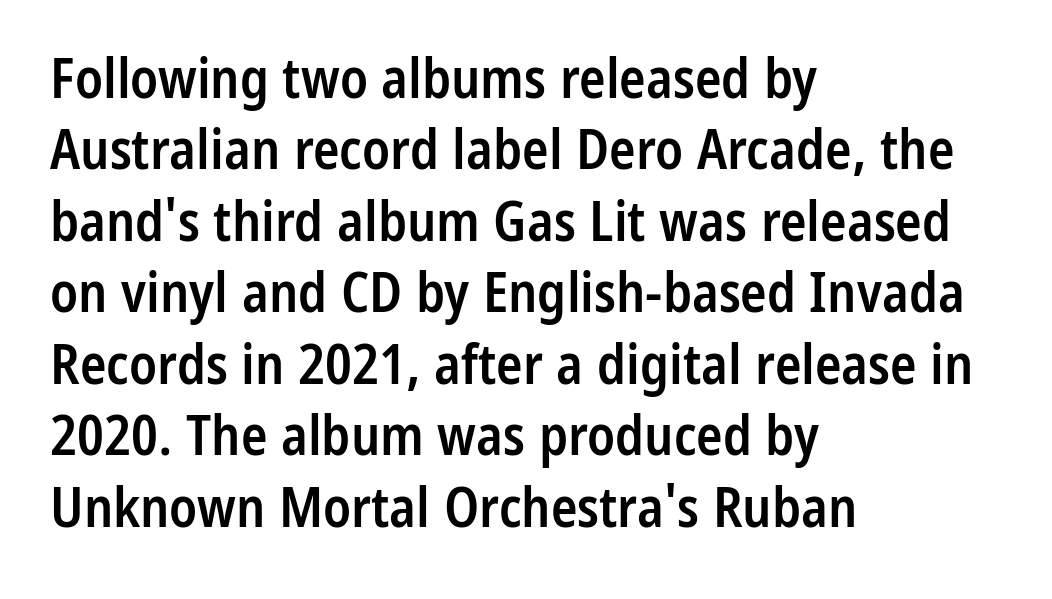
The image shows 55 px semibold, condensed sans-serif type, upright; set left-aligned, normal line spacing (1.3x), normal letter spacing, not underlined; low stroke contrast and a medium x-height.
